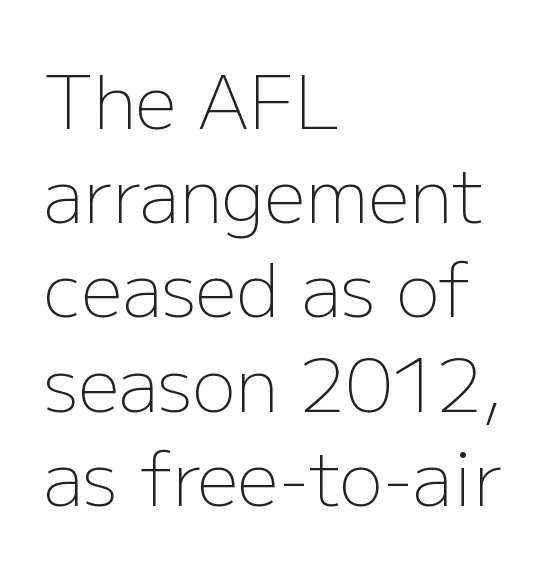
Q: Is the text bold? A: No.
Q: Is the text italic (slanted)? A: No, it is upright.
Q: Is the typeface a serif or a sans-serif typeface? A: Sans-serif.
Q: Is the text underlined? A: No.
Q: How is the paragraph aligned? A: Left-aligned.
Q: Is the spacing between letters normal or unusually wide? A: Normal.
Q: Is the spacing between lines tight, normal or loose? A: Normal.
Q: Width (condensed, normal, or wide)? A: Normal.
Q: Stroke contrast? A: Low.
Q: x-height? A: Medium.
Q: Monospaced? A: No.
